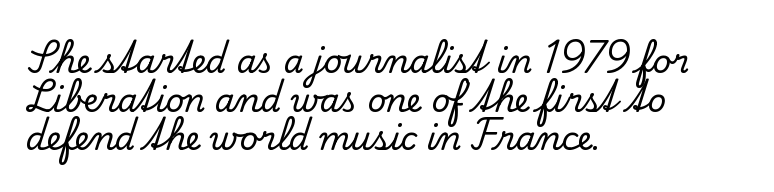
The lines in this sample share a left origin and differ only in where they stop. Little horizontal feet cap the strokes, marking this as serif type. The string is rendered with underlining switched off. Here the glyphs are tracked normally, forming tight word shapes. The rendering uses natural spacing where letterforms have individual widths.
